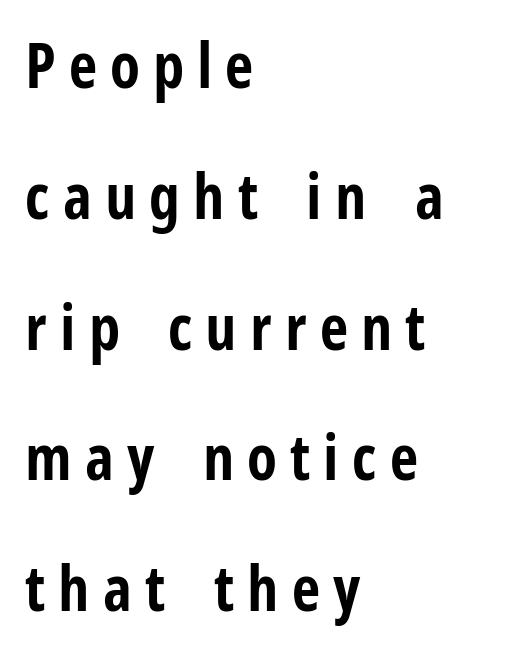
{"serif": "no", "italic": "no", "bold": "yes", "weight": "bold", "width": "condensed", "stroke_contrast": "low", "x_height": "medium", "monospaced": "no", "underline": "no", "align": "left", "line_spacing": "loose", "line_spacing_ratio": 2.11, "letter_spacing": "wide", "letter_spacing_em": 0.21, "glyph_px": 62}
